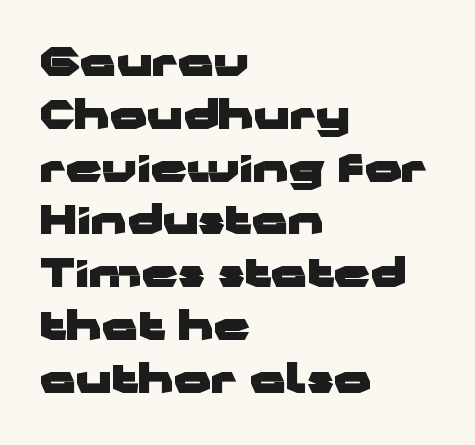
{"serif": "no", "italic": "no", "bold": "yes", "weight": "heavy", "width": "wide", "stroke_contrast": "low", "x_height": "medium", "monospaced": "no", "underline": "no", "align": "left", "line_spacing": "normal", "line_spacing_ratio": 1.32, "letter_spacing": "normal", "letter_spacing_em": 0.0, "glyph_px": 40}
